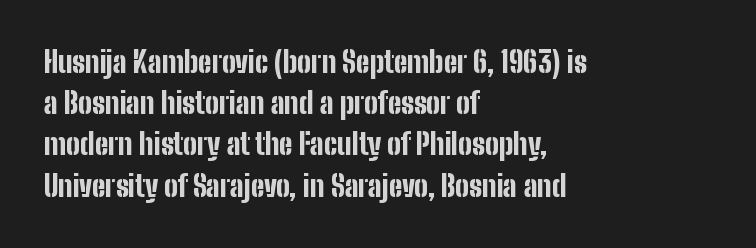
Q: Is the text bold? A: Yes.
Q: Is the text italic (slanted)? A: No, it is upright.
Q: Is the typeface a serif or a sans-serif typeface? A: Sans-serif.
Q: Is the text underlined? A: No.
Q: How is the paragraph aligned? A: Left-aligned.
Q: Is the spacing between letters normal or unusually wide? A: Normal.
Q: Is the spacing between lines tight, normal or loose? A: Normal.
Q: Width (condensed, normal, or wide)? A: Condensed.
Q: Stroke contrast? A: Low.
Q: x-height? A: Medium.
Q: Monospaced? A: No.
